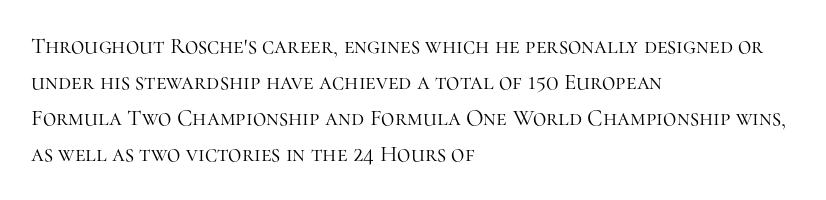
The image shows 23 px text type, upright; set left-aligned, normal line spacing (1.57x), normal letter spacing, not underlined.
